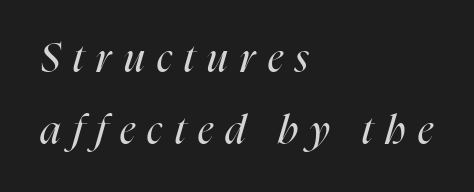
The image shows 40 px regular-weight, condensed type, italic (leaning right); set left-aligned, line spacing 1.8x, unusually wide letter spacing (+0.31 em), not underlined; high stroke contrast and a medium x-height.
